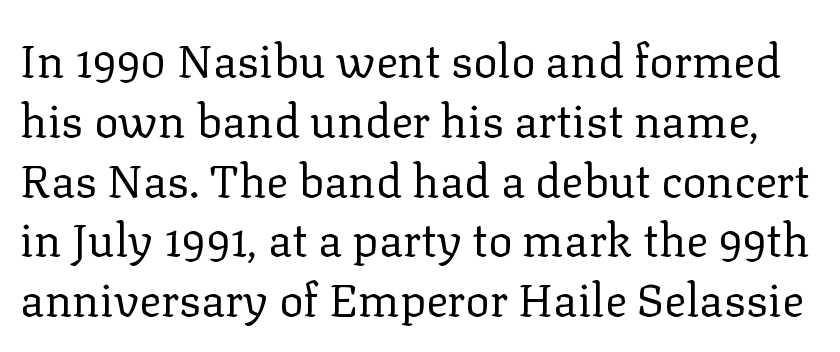
{"serif": "yes", "italic": "no", "bold": "no", "weight": "regular", "width": "normal", "stroke_contrast": "low", "x_height": "medium", "monospaced": "no", "underline": "no", "line_spacing": "normal", "line_spacing_ratio": 1.3, "letter_spacing": "normal", "letter_spacing_em": 0.0, "glyph_px": 46}
